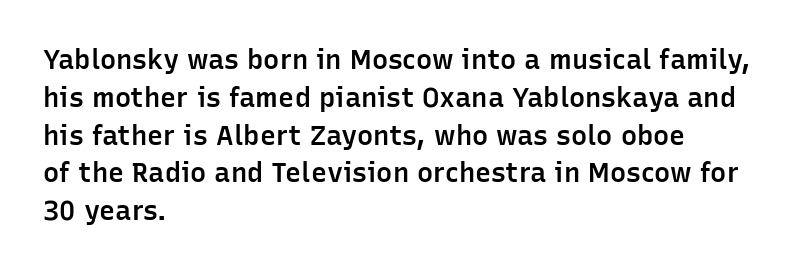
Short note: letters normally spaced. In terms of weight, the rendering is demibold, just under bold. Students, observe: this is what conventionally led text looks like. The typography opts for an upright posture over an oblique one. Each line starts at the same left margin while the right side varies. Check the space under the baseline: it is left empty.
